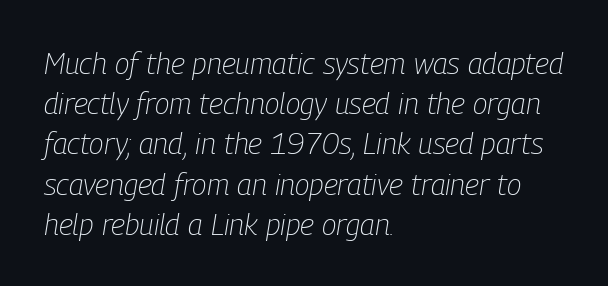
Q: Is the text bold? A: No.
Q: Is the text italic (slanted)? A: Yes, it leans right by about 9 degrees.
Q: Is the text underlined? A: No.
Q: How is the paragraph aligned? A: Left-aligned.
Q: Is the spacing between letters normal or unusually wide? A: Normal.
Q: Is the spacing between lines tight, normal or loose? A: Normal.
Q: Width (condensed, normal, or wide)? A: Condensed.
Q: Stroke contrast? A: Low.
Q: x-height? A: Medium.
Q: Monospaced? A: No.
